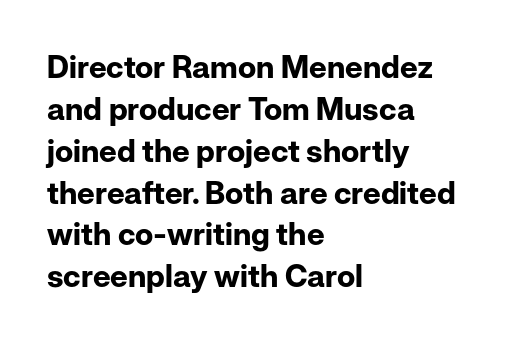
The area under the type is left untouched. Students, observe: this is what conventionally led text looks like. The letters advance in unequal steps, a hallmark of proportional type. Typesetter's note: full bold, strokes at maximum text heaviness. Nope, no serifs anywhere on these letters.
